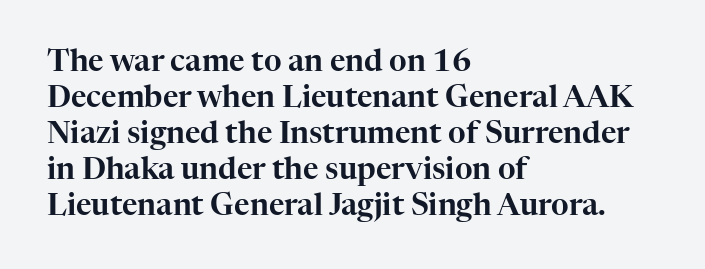
Q: Is the text italic (slanted)? A: No, it is upright.
Q: Is the typeface a serif or a sans-serif typeface? A: Serif.
Q: Is the text underlined? A: No.
Q: How is the paragraph aligned? A: Left-aligned.
Q: Is the spacing between letters normal or unusually wide? A: Normal.
Q: Width (condensed, normal, or wide)? A: Normal.
Q: Stroke contrast? A: High.
Q: x-height? A: Medium.
Q: Monospaced? A: No.
